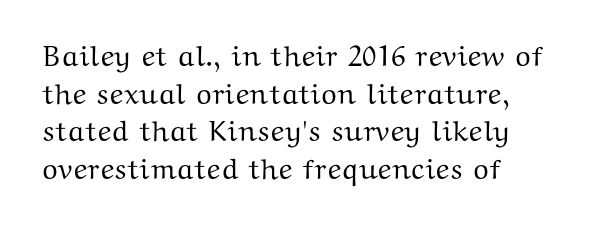
The image shows 29 px wide serif type, upright; set normal line spacing (1.3x), normal letter spacing, not underlined; medium stroke contrast and a medium x-height.
